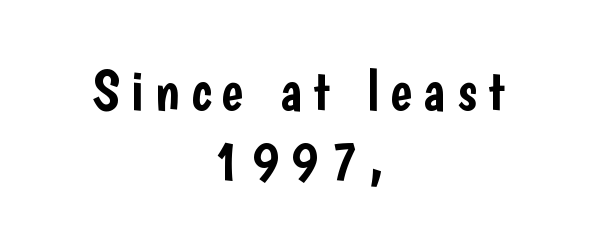
The letters advance in unequal steps, a hallmark of proportional type. Nope, no serifs anywhere on these letters. Anything drawn beneath the words? Only blank space. These lines were composed using upright roman letters. The compositor balanced each line on the midline.
